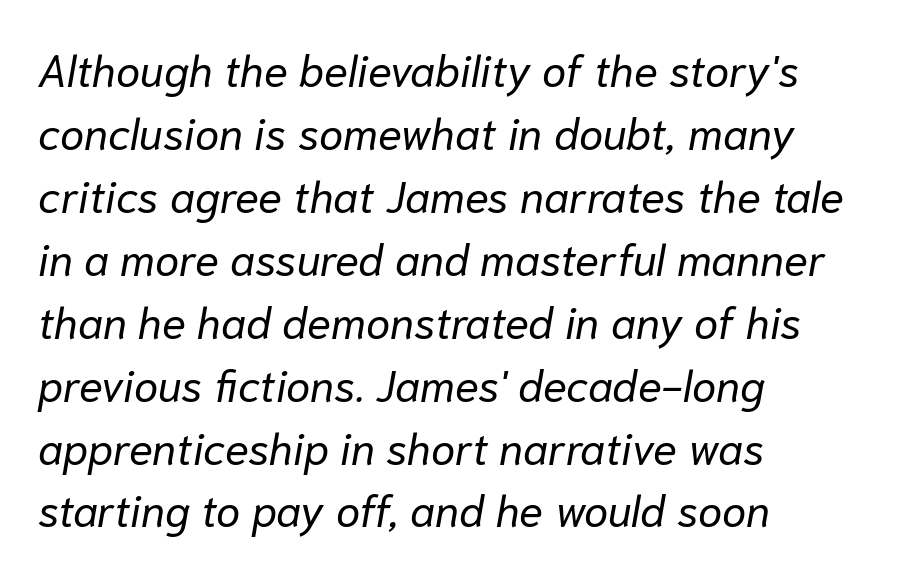
The image shows 44 px regular-weight type, italic (leaning right); set left-aligned, normal line spacing (1.43x), normal letter spacing, not underlined; low stroke contrast and a medium x-height.
